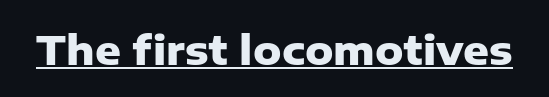
The passage shown is typed in a proportional face where columns would drift. Notice how a bar underscores the lettering throughout. It's the straight-up-and-down kind of type. The typesetting leans heavy: a genuine bold.
